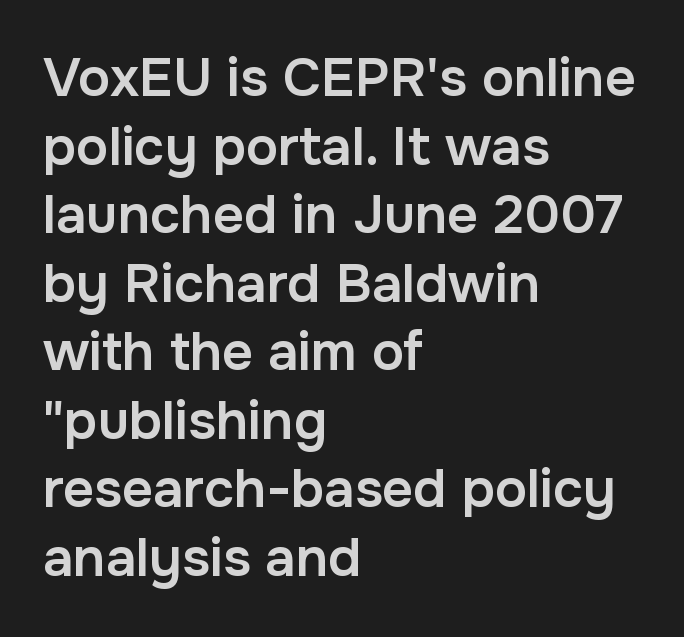
{"serif": "no", "italic": "no", "bold": "semi", "weight": "semibold", "width": "normal", "stroke_contrast": "low", "x_height": "medium", "monospaced": "no", "underline": "no", "align": "left", "line_spacing": "normal", "line_spacing_ratio": 1.27, "letter_spacing": "normal", "letter_spacing_em": 0.0, "glyph_px": 54}
